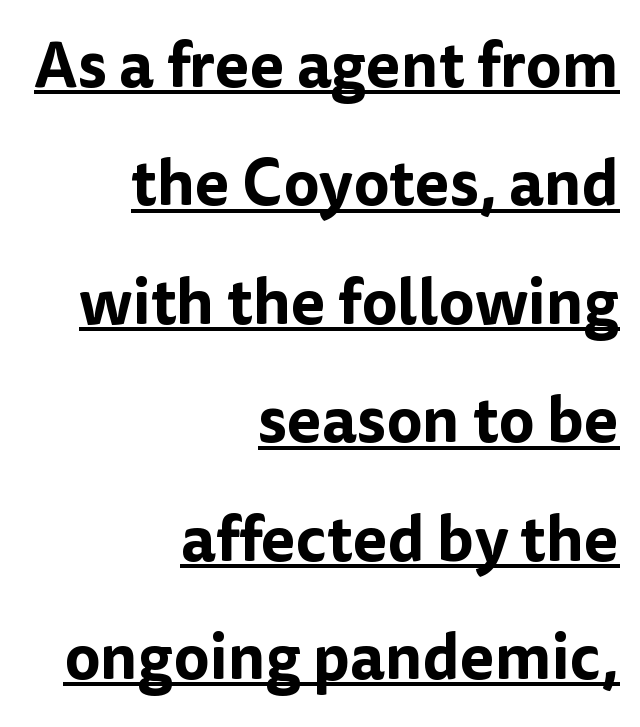
{"serif": "no", "italic": "no", "width": "normal", "stroke_contrast": "low", "x_height": "medium", "monospaced": "no", "underline": "yes", "align": "right", "line_spacing_ratio": 1.88, "letter_spacing": "normal", "letter_spacing_em": 0.0, "glyph_px": 63}
